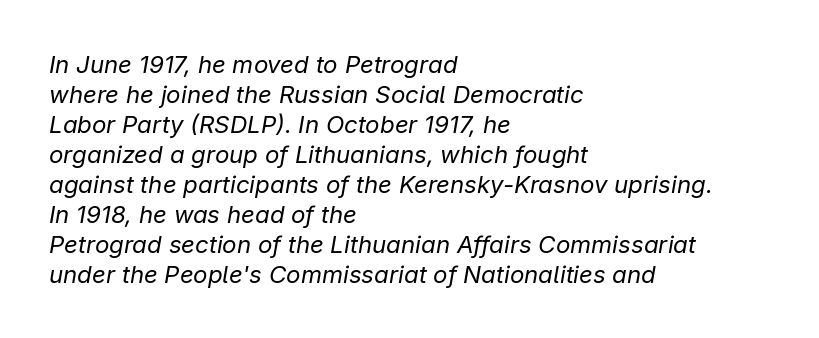
{"italic": "yes", "lean": "right", "slant_degrees": 9, "bold": "no", "underline": "no", "align": "left", "line_spacing": "normal", "line_spacing_ratio": 1.25, "letter_spacing": "normal", "letter_spacing_em": 0.0, "glyph_px": 24}
